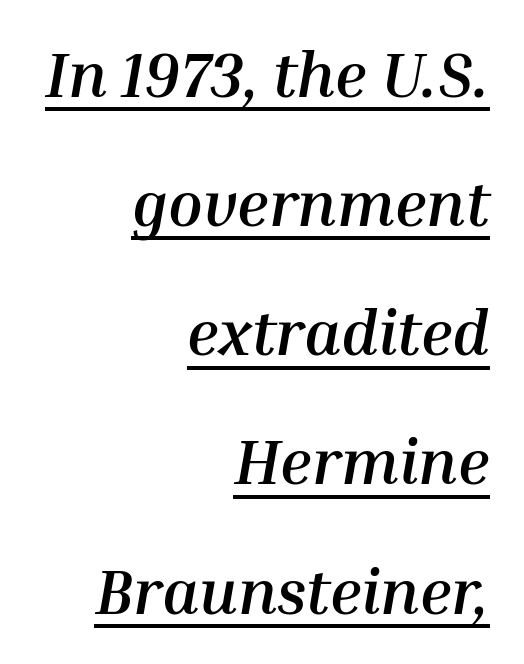
Q: Is the text bold? A: Yes.
Q: Is the text italic (slanted)? A: Yes, it leans right by about 10 degrees.
Q: Is the text underlined? A: Yes.
Q: How is the paragraph aligned? A: Right-aligned.
Q: Is the spacing between letters normal or unusually wide? A: Normal.
Q: Is the spacing between lines tight, normal or loose? A: Loose.
Q: Width (condensed, normal, or wide)? A: Normal.
Q: Stroke contrast? A: Medium.
Q: x-height? A: Medium.
Q: Monospaced? A: No.
